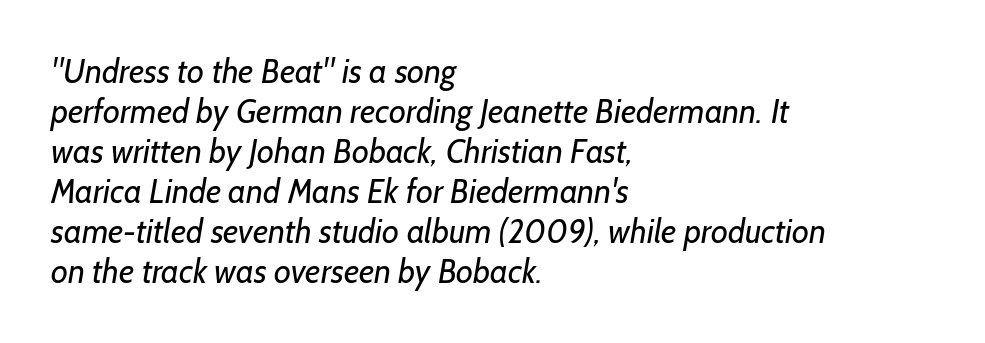
The rendering shows plain stroke endings on the letterforms — a sans-serif design. A clean baseline with only descenders dipping below it. The line texture is even and compact thanks to regular tracking. One-word summary of the alignment: left.
